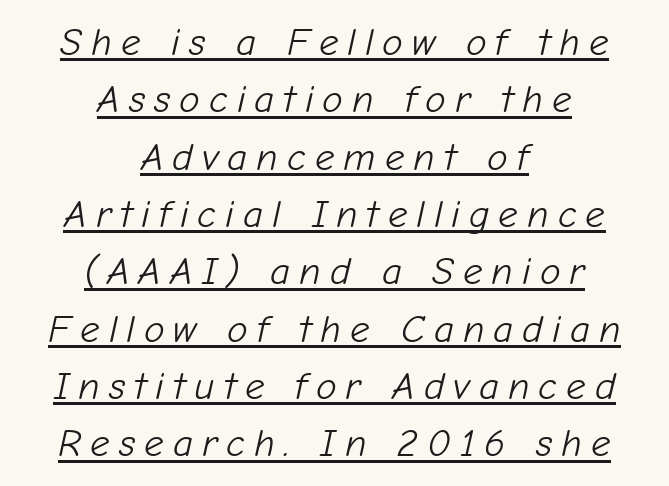
The tracking reads as deliberately expanded to a designer's eye. Compared with a typical body face, this is equally light or lighter still. A normal amount of white space separates one row of letters from the next. The rendered words wear a rule along their underside.
